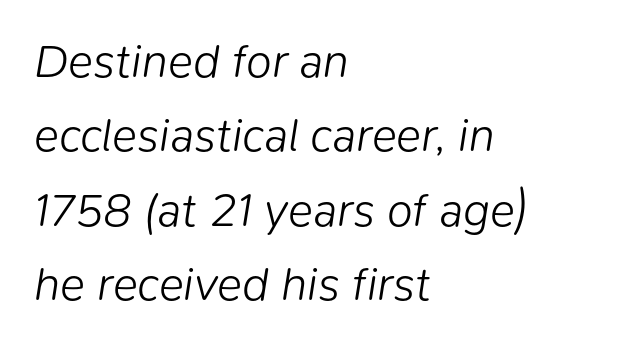
Q: Is the text bold? A: No.
Q: Is the text italic (slanted)? A: Yes, it leans right by about 9 degrees.
Q: Is the text underlined? A: No.
Q: How is the paragraph aligned? A: Left-aligned.
Q: Is the spacing between letters normal or unusually wide? A: Normal.
Q: Is the spacing between lines tight, normal or loose? A: Normal.
Q: Width (condensed, normal, or wide)? A: Normal.
Q: Stroke contrast? A: Low.
Q: x-height? A: Medium.
Q: Monospaced? A: No.
